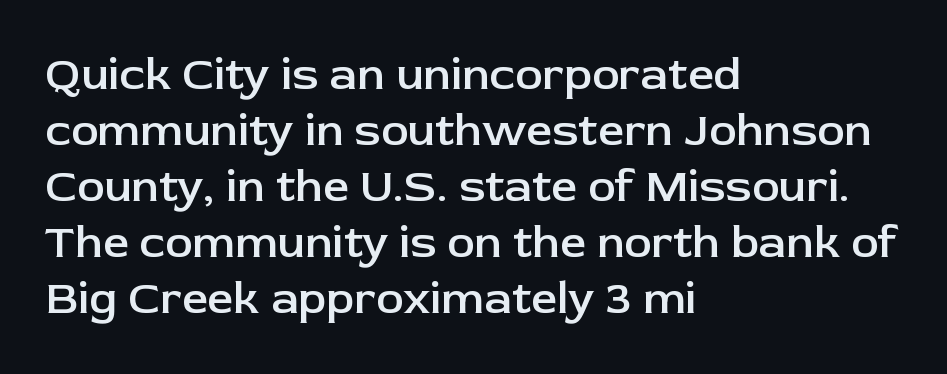
Every letter is mildly thick-stroked: semibold rather than bold. You could not count columns in this text — the font is proportionally spaced. Default kerning and tracking; the words read as compact shapes. Casual observation: everything's shoved over to the left. The gap between lines stays unmarked.
